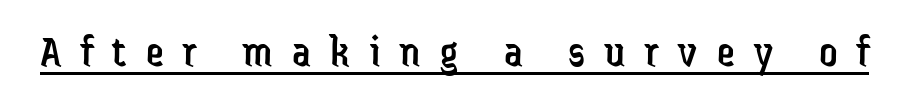
Q: Is the text bold? A: No.
Q: Is the text italic (slanted)? A: No, it is upright.
Q: Is the typeface a serif or a sans-serif typeface? A: Sans-serif.
Q: Is the text underlined? A: Yes.
Q: Is the spacing between letters normal or unusually wide? A: Unusually wide.
Q: Width (condensed, normal, or wide)? A: Condensed.
Q: Stroke contrast? A: Low.
Q: x-height? A: Medium.
Q: Monospaced? A: No.
